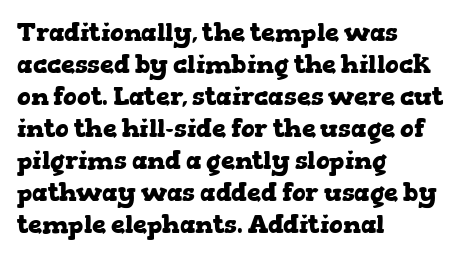
The typesetter chose a ragged-right arrangement here. The line texture is even and compact thanks to regular tracking. Summary of weight: heavy, a full bold. Vertically, the passage feels balanced, rows spaced as you'd expect. In terms of posture, this sample is upright.
